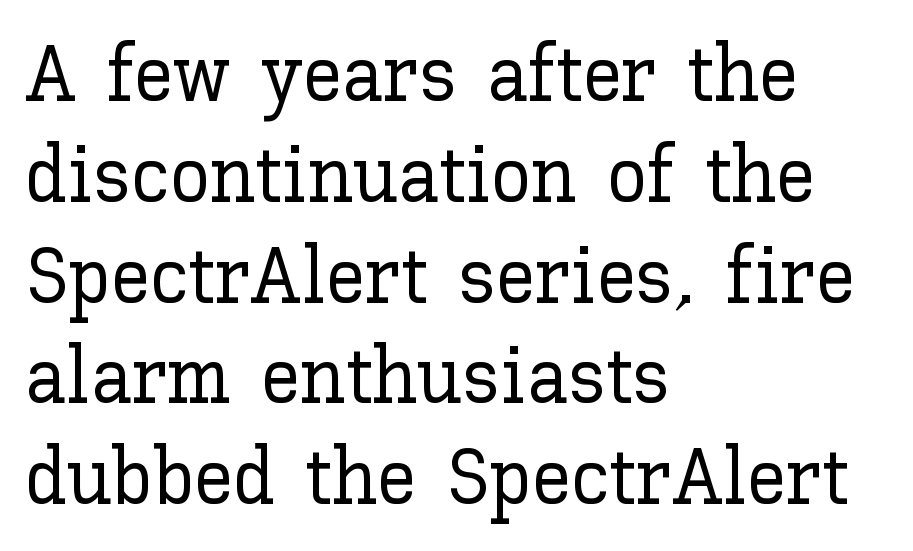
The image shows 80 px text type, upright; set left-aligned, normal line spacing (1.26x), normal letter spacing, not underlined; low stroke contrast and a medium x-height.
